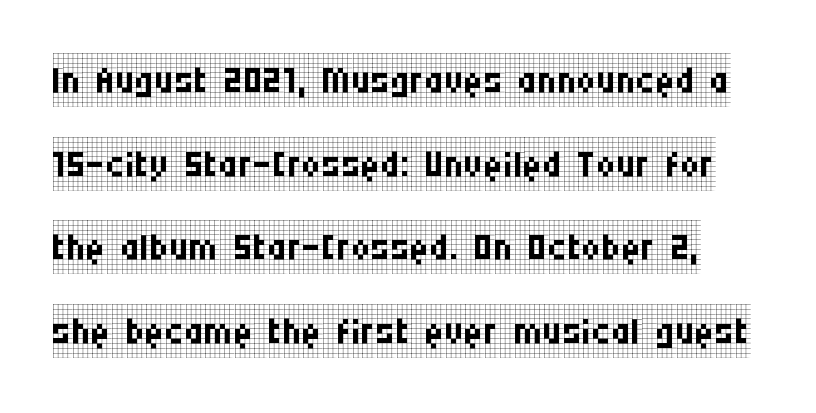
The type family on display is of the serif kind. Ink coverage per letter is moderate at most. Character widths vary here, with narrow letters taking less room than wide ones. This is roman type, the default non-slanted kind. This sample uses plain, unmodified letter spacing.
